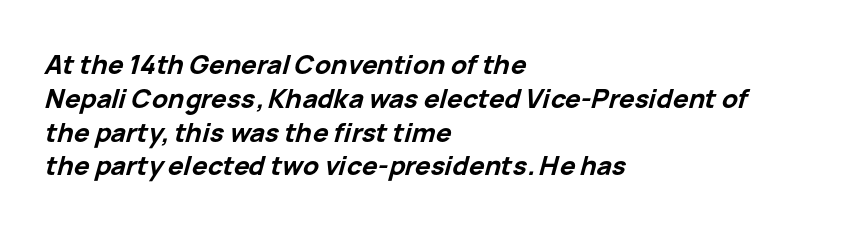
{"italic": "yes", "lean": "right", "slant_degrees": 15, "bold": "yes", "underline": "no", "align": "left", "line_spacing": "normal", "line_spacing_ratio": 1.3, "letter_spacing": "normal", "letter_spacing_em": 0.0, "glyph_px": 26}
